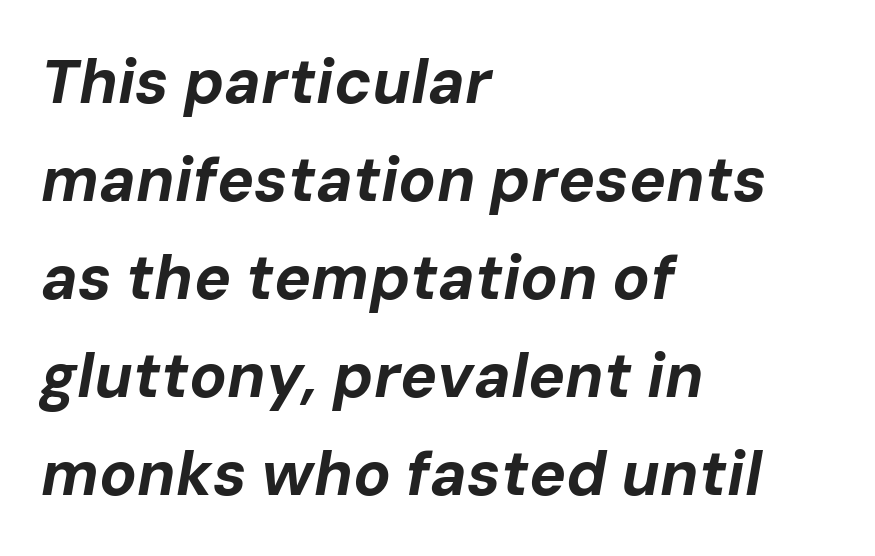
Q: Is the text bold? A: Yes.
Q: Is the text italic (slanted)? A: Yes, it leans right by about 10 degrees.
Q: Is the text underlined? A: No.
Q: How is the paragraph aligned? A: Left-aligned.
Q: Is the spacing between letters normal or unusually wide? A: Normal.
Q: Is the spacing between lines tight, normal or loose? A: Normal.
Q: Width (condensed, normal, or wide)? A: Normal.
Q: Stroke contrast? A: Low.
Q: x-height? A: Medium.
Q: Monospaced? A: No.
